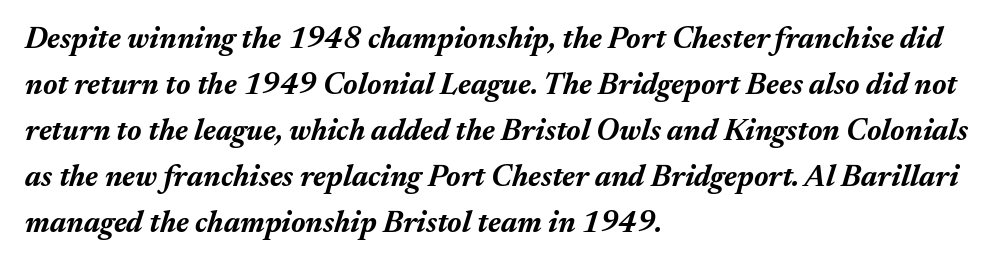
Weight: bold. What's the leading like? Ordinary, nothing unusual. Spacing between characters is what you'd get straight out of the box. Nobody drew a line under any word here.
